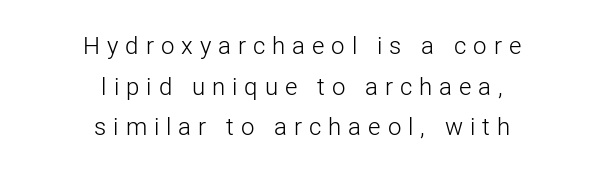
{"italic": "no", "bold": "no", "underline": "no", "align": "center", "line_spacing": "normal", "line_spacing_ratio": 1.69, "letter_spacing": "wide", "letter_spacing_em": 0.29, "glyph_px": 24}
